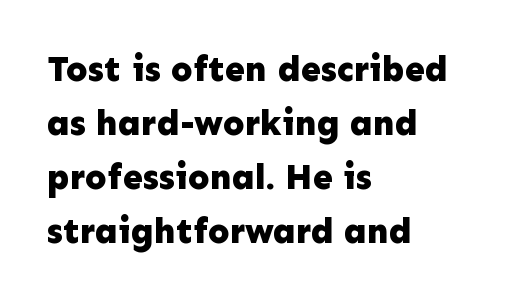
Each row of text sits above clean, open space. Left-aligned paragraph, ragged on the right. Here the glyphs are tracked normally, forming tight word shapes. Summary of vertical rhythm: regular, with standard interline spacing.
